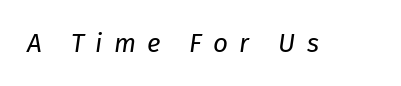
{"italic": "yes", "lean": "right", "slant_degrees": 8, "bold": "no", "underline": "no", "letter_spacing": "wide", "letter_spacing_em": 0.43, "glyph_px": 26}
